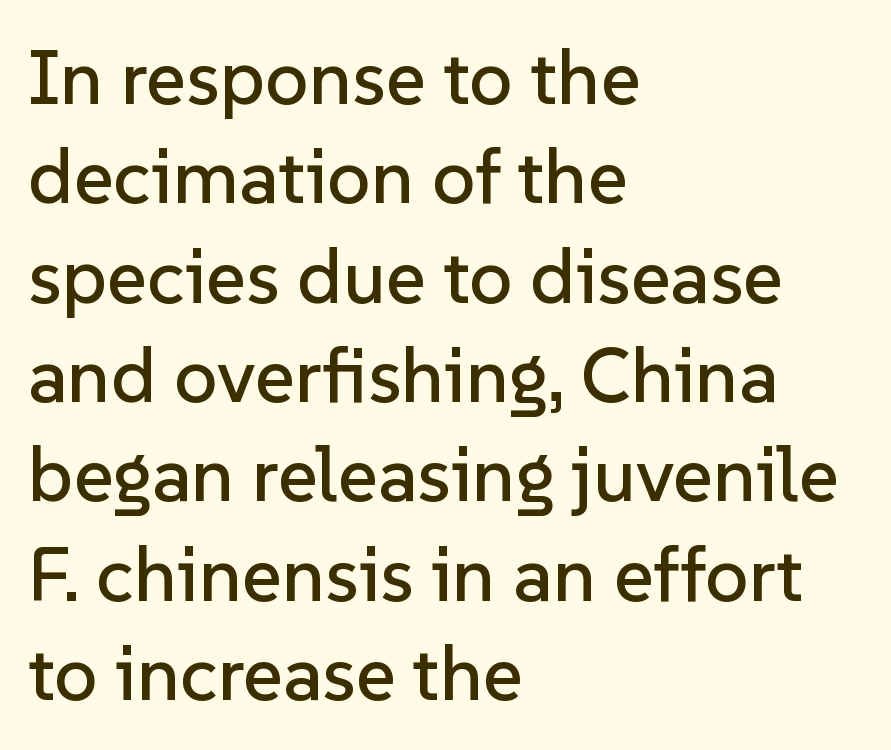
Q: Is the text italic (slanted)? A: No, it is upright.
Q: Is the typeface a serif or a sans-serif typeface? A: Sans-serif.
Q: Is the text underlined? A: No.
Q: How is the paragraph aligned? A: Left-aligned.
Q: Is the spacing between letters normal or unusually wide? A: Normal.
Q: Is the spacing between lines tight, normal or loose? A: Normal.
Q: Width (condensed, normal, or wide)? A: Normal.
Q: Stroke contrast? A: Low.
Q: x-height? A: Medium.
Q: Monospaced? A: No.
